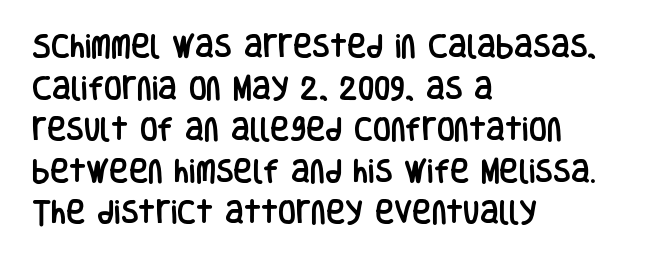
The glyphs are unaccompanied by any horizontal stroke below them. Nope, not italic — everything's standing straight. This sample keeps an unexceptional amount of space between lines. The lines are quadded left. Characters follow at the spacing the type designer built in.
